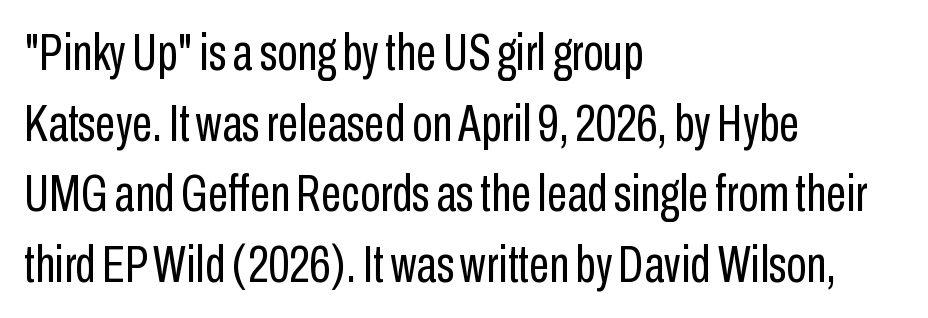
Every character sits straight up, as roman type does. Nobody touched the tracking dial on this one. Each stroke keeps to a modest, everyday thickness or less. In terms of letterform style, serifs are entirely absent. Caption: multi-line text, flush left, ragged right. The space between consecutive lines is moderate.
